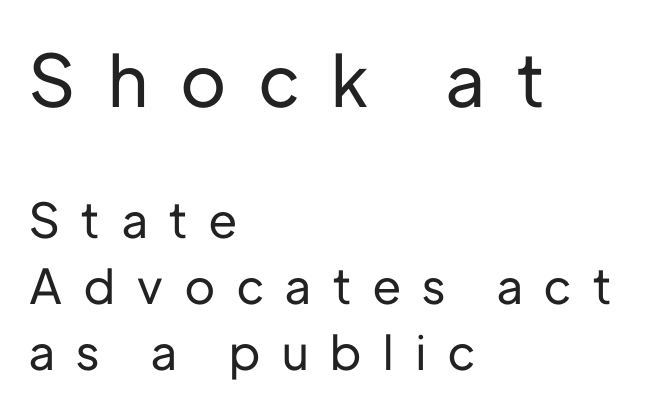
Q: Is the text italic (slanted)? A: No, it is upright.
Q: Is the typeface a serif or a sans-serif typeface? A: Sans-serif.
Q: Is the text underlined? A: No.
Q: How is the paragraph aligned? A: Left-aligned.
Q: Is the spacing between letters normal or unusually wide? A: Unusually wide.
Q: Is the spacing between lines tight, normal or loose? A: Normal.
Q: Which block of text is set in a larger size, the first (top) or the second (bottom)? A: The first (top) one.
Q: Width (condensed, normal, or wide)? A: Normal.
Q: Stroke contrast? A: Low.
Q: x-height? A: Medium.
Q: Monospaced? A: No.
